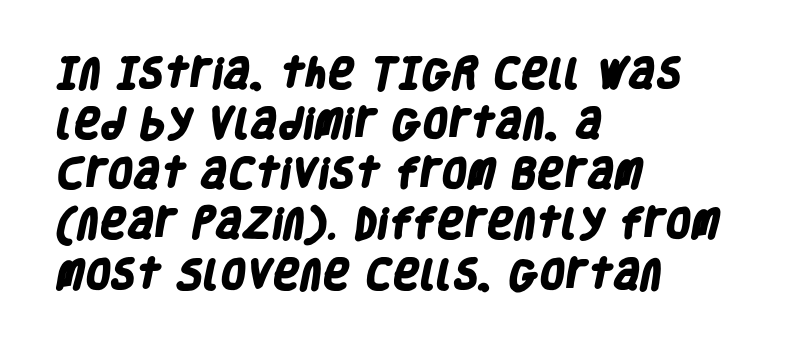
The letters sit at their default tracking, neither squeezed nor spread. Honestly, there is no underline to notice here at all. Each letter keeps its own natural width here, so spacing adapts to shape. Layout note: lines flush left. Typographic density is high because the face is bold. These lines sit exactly where default settings would place them.
